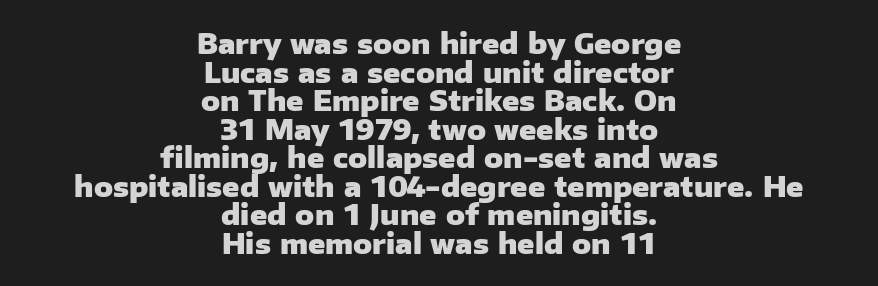
No extra tracking has been applied to these lines. The rag falls on both sides of this text block equally. When letters stand straight like this, we call the style roman or upright. Proportional: the letters do not fall into vertical columns. These lines carry a lot of weight — the face is fully bold.
